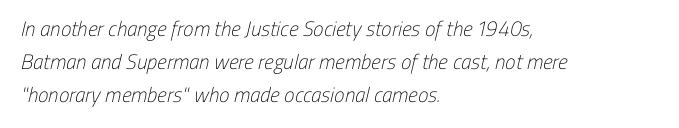
Quick note: underline off. Spacing between characters is what you'd get straight out of the box. Casual observation: everything's shoved over to the left. What's the leading like? Ordinary, nothing unusual. Stroke mass is kept to a normal reading level or below.
